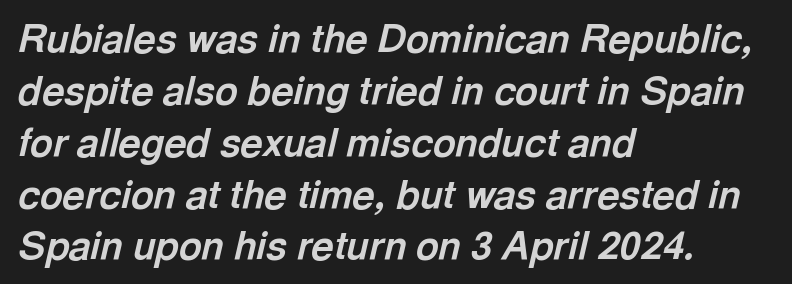
Q: Is the text bold? A: Yes.
Q: Is the text italic (slanted)? A: Yes, it leans right by about 13 degrees.
Q: Is the text underlined? A: No.
Q: How is the paragraph aligned? A: Left-aligned.
Q: Is the spacing between letters normal or unusually wide? A: Normal.
Q: Is the spacing between lines tight, normal or loose? A: Normal.
Q: Width (condensed, normal, or wide)? A: Normal.
Q: x-height? A: Medium.
Q: Monospaced? A: No.
